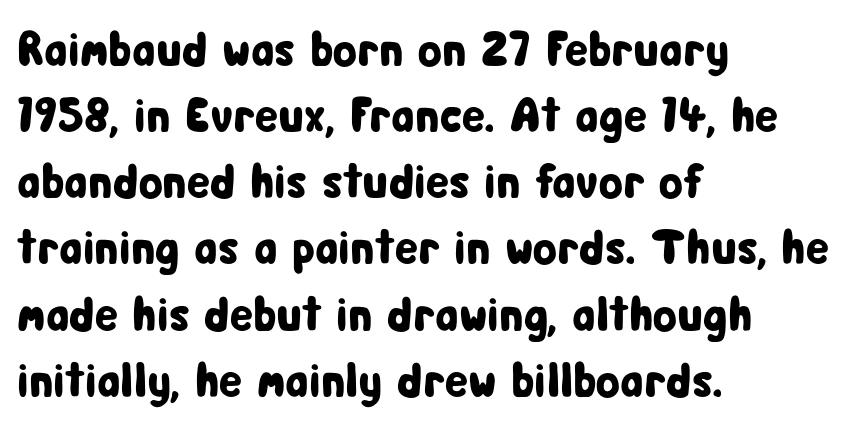
Q: Is the text italic (slanted)? A: No, it is upright.
Q: Is the typeface a serif or a sans-serif typeface? A: Sans-serif.
Q: Is the text underlined? A: No.
Q: How is the paragraph aligned? A: Left-aligned.
Q: Is the spacing between letters normal or unusually wide? A: Normal.
Q: Is the spacing between lines tight, normal or loose? A: Normal.
Q: Width (condensed, normal, or wide)? A: Condensed.
Q: Stroke contrast? A: Low.
Q: x-height? A: Medium.
Q: Monospaced? A: No.
